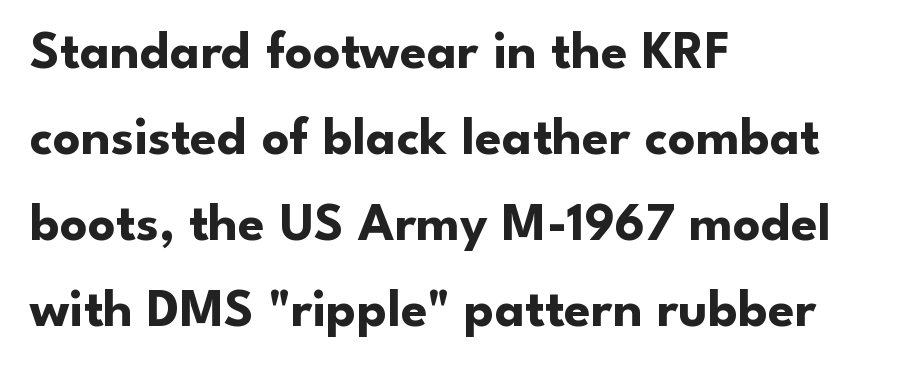
Q: Is the text bold? A: Yes.
Q: Is the text italic (slanted)? A: No, it is upright.
Q: Is the typeface a serif or a sans-serif typeface? A: Sans-serif.
Q: Is the text underlined? A: No.
Q: How is the paragraph aligned? A: Left-aligned.
Q: Is the spacing between letters normal or unusually wide? A: Normal.
Q: Is the spacing between lines tight, normal or loose? A: Normal.
Q: Width (condensed, normal, or wide)? A: Normal.
Q: Stroke contrast? A: Low.
Q: x-height? A: Small.
Q: Monospaced? A: No.
